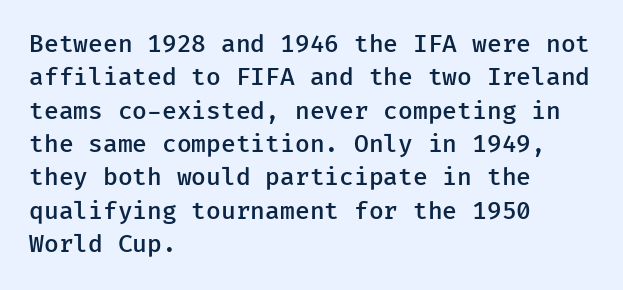
Q: Is the text bold? A: Semi-bold.
Q: Is the text italic (slanted)? A: No, it is upright.
Q: Is the text underlined? A: No.
Q: How is the paragraph aligned? A: Left-aligned.
Q: Is the spacing between letters normal or unusually wide? A: Normal.
Q: Is the spacing between lines tight, normal or loose? A: Normal.
